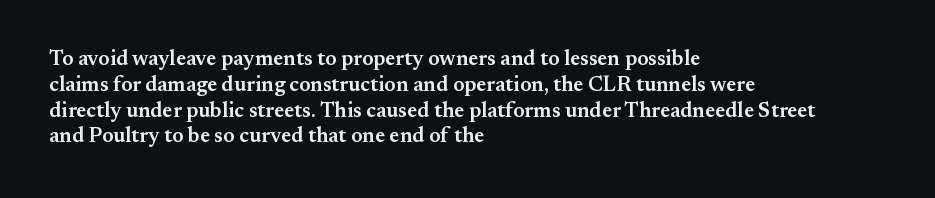
Q: Is the text bold? A: Semi-bold.
Q: Is the text italic (slanted)? A: No, it is upright.
Q: Is the text underlined? A: No.
Q: How is the paragraph aligned? A: Left-aligned.
Q: Is the spacing between letters normal or unusually wide? A: Normal.
